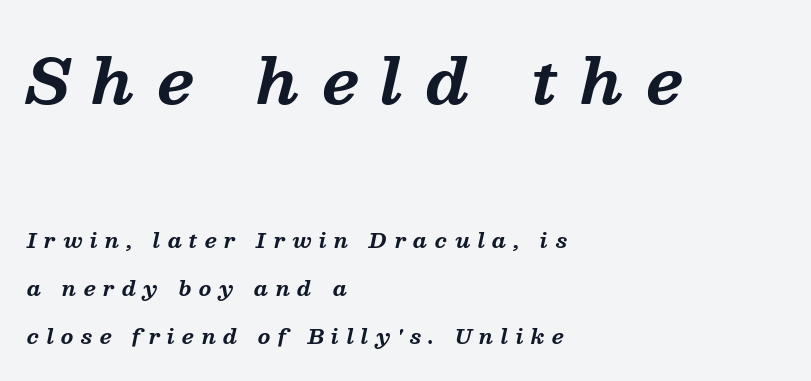
{"serif": "yes", "italic": "yes", "lean": "right", "slant_degrees": 13, "bold": "yes", "weight": "bold", "width": "normal", "stroke_contrast": "medium", "x_height": "medium", "monospaced": "no", "underline": "no", "align": "left", "line_spacing": "loose", "line_spacing_ratio": 2.41, "letter_spacing": "wide", "letter_spacing_em": 0.37, "larger_block": "first", "size_ratio": 3.05, "glyph_px": 61}
